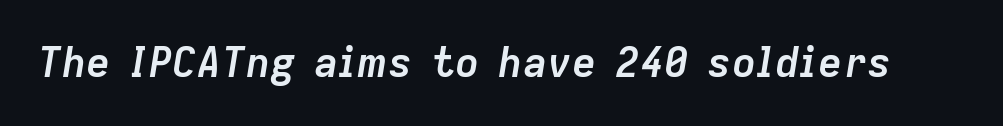
{"italic": "yes", "lean": "right", "slant_degrees": 9, "bold": "yes", "weight": "semibold", "width": "normal", "stroke_contrast": "low", "x_height": "medium", "monospaced": "no", "underline": "no", "letter_spacing": "normal", "letter_spacing_em": 0.0, "glyph_px": 41}
